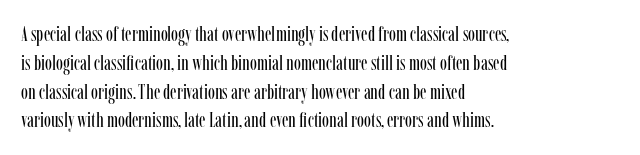
{"italic": "no", "bold": "no", "underline": "no", "align": "left", "line_spacing": "normal", "line_spacing_ratio": 1.37, "letter_spacing": "normal", "letter_spacing_em": 0.0, "glyph_px": 21}
